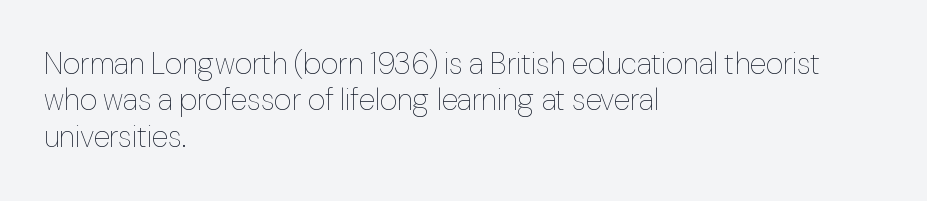
The letters stand straight up with perfectly vertical stems. All the whitespace from short lines collects on the right. Do the characters align in a grid? No, the font is proportional. Each word holds together tightly as a unit, with standard inter-letter gaps.
